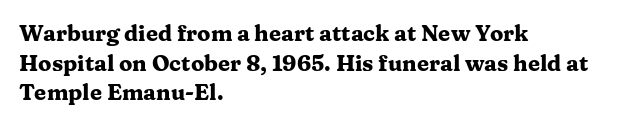
Q: Is the text bold? A: Yes.
Q: Is the text italic (slanted)? A: No, it is upright.
Q: Is the text underlined? A: No.
Q: How is the paragraph aligned? A: Left-aligned.
Q: Is the spacing between letters normal or unusually wide? A: Normal.
Q: Is the spacing between lines tight, normal or loose? A: Normal.
